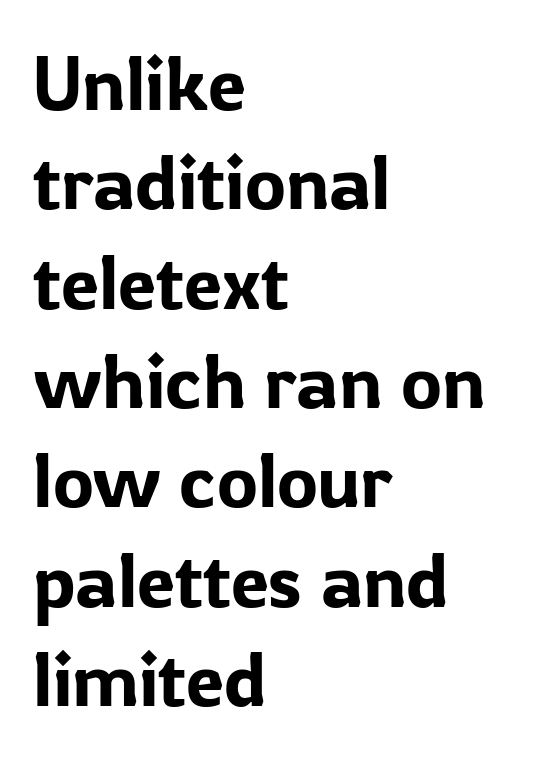
{"serif": "no", "italic": "no", "width": "normal", "stroke_contrast": "low", "x_height": "medium", "monospaced": "no", "underline": "no", "align": "left", "line_spacing": "normal", "line_spacing_ratio": 1.29, "letter_spacing": "normal", "letter_spacing_em": 0.0, "glyph_px": 77}
